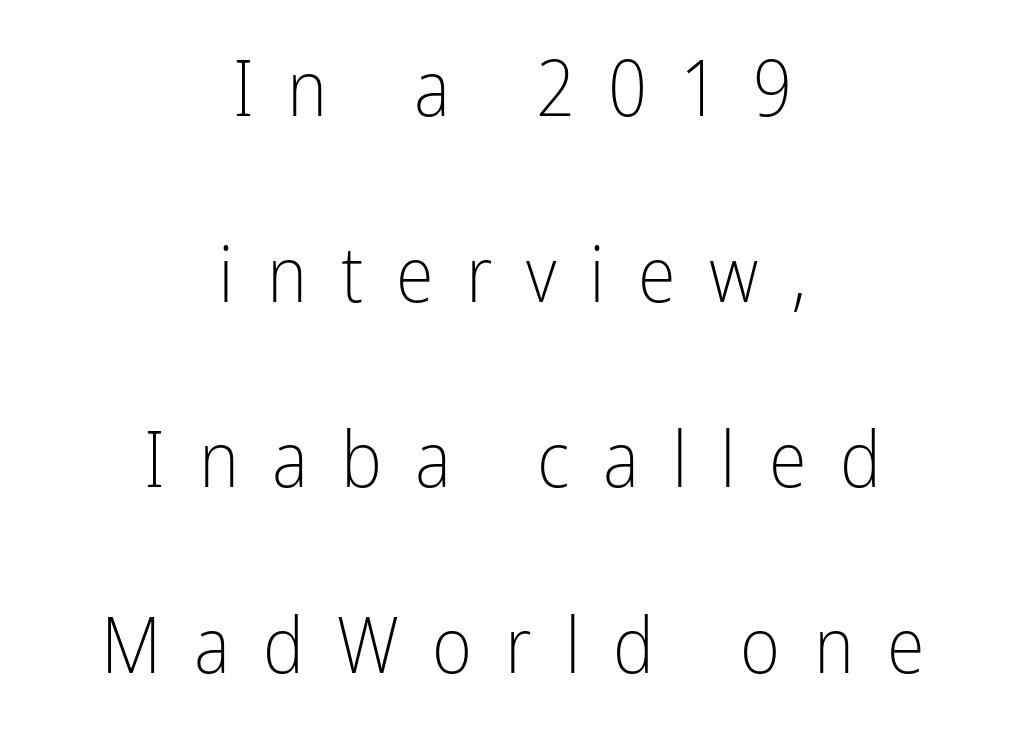
Q: Is the text bold? A: No.
Q: Is the text italic (slanted)? A: No, it is upright.
Q: Is the typeface a serif or a sans-serif typeface? A: Sans-serif.
Q: Is the text underlined? A: No.
Q: How is the paragraph aligned? A: Centered.
Q: Is the spacing between letters normal or unusually wide? A: Unusually wide.
Q: Is the spacing between lines tight, normal or loose? A: Loose.
Q: Width (condensed, normal, or wide)? A: Condensed.
Q: Stroke contrast? A: Low.
Q: x-height? A: Medium.
Q: Monospaced? A: No.
